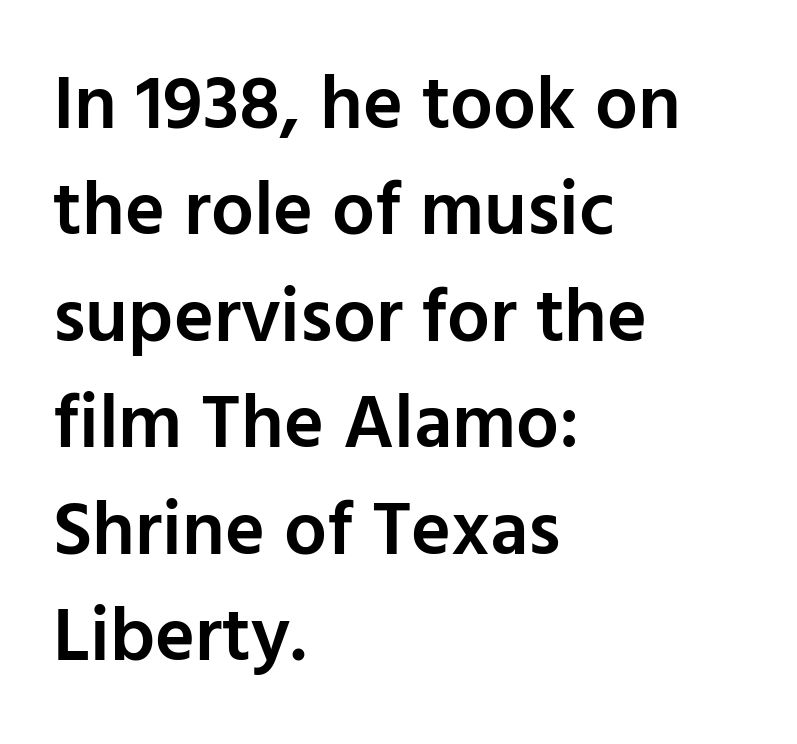
{"serif": "no", "italic": "no", "bold": "semi", "weight": "semibold", "width": "normal", "stroke_contrast": "low", "x_height": "medium", "monospaced": "no", "underline": "no", "align": "left", "line_spacing": "normal", "line_spacing_ratio": 1.4, "letter_spacing": "normal", "letter_spacing_em": 0.0, "glyph_px": 76}
